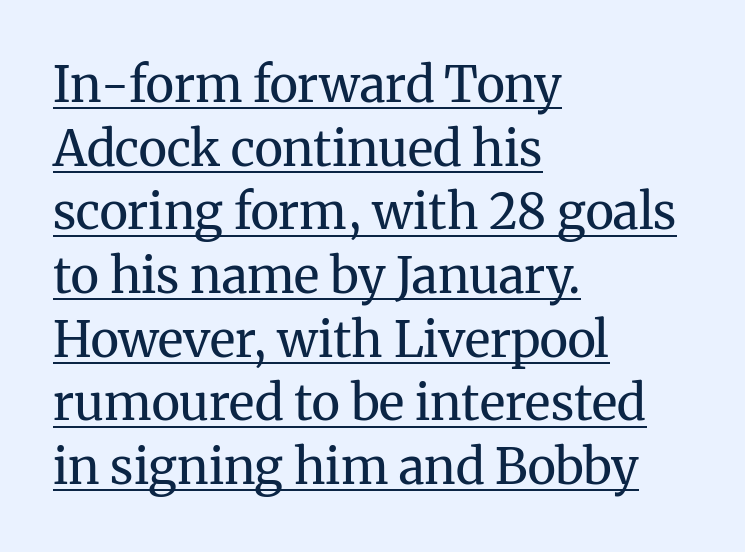
In terms of letterspacing, this is plain default setting. If you drew a ruler down the left edge, every line would touch it. Quick note: underline on. A typesetter would label this face a serif.
